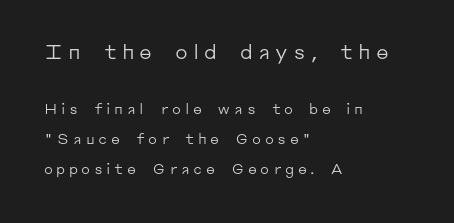
{"italic": "no", "bold": "no", "underline": "no", "align": "left", "line_spacing": "loose", "line_spacing_ratio": 2.15, "letter_spacing": "wide", "letter_spacing_em": 0.25, "larger_block": "first", "size_ratio": 1.43, "glyph_px": 20}
